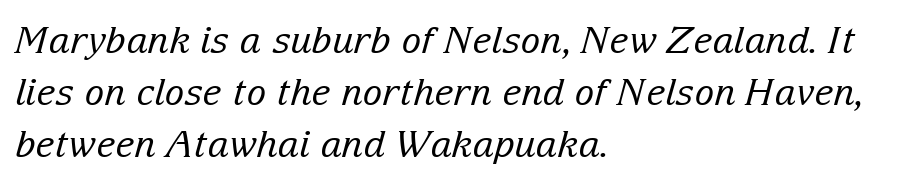
Q: Is the text bold? A: No.
Q: Is the text italic (slanted)? A: Yes, it leans right by about 15 degrees.
Q: Is the typeface a serif or a sans-serif typeface? A: Serif.
Q: Is the text underlined? A: No.
Q: How is the paragraph aligned? A: Left-aligned.
Q: Is the spacing between letters normal or unusually wide? A: Normal.
Q: Is the spacing between lines tight, normal or loose? A: Normal.
Q: Width (condensed, normal, or wide)? A: Normal.
Q: Stroke contrast? A: Low.
Q: x-height? A: Medium.
Q: Monospaced? A: No.
